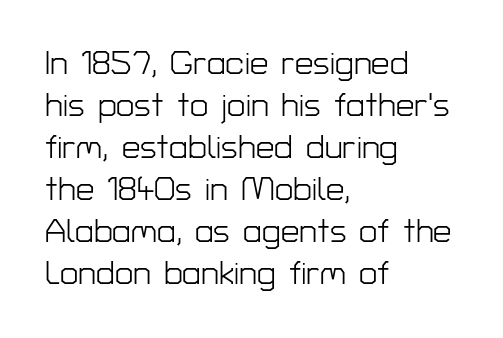
The image shows 33 px light sans-serif type, upright; set left-aligned, normal line spacing (1.27x), normal letter spacing, not underlined; low stroke contrast and a medium x-height.
